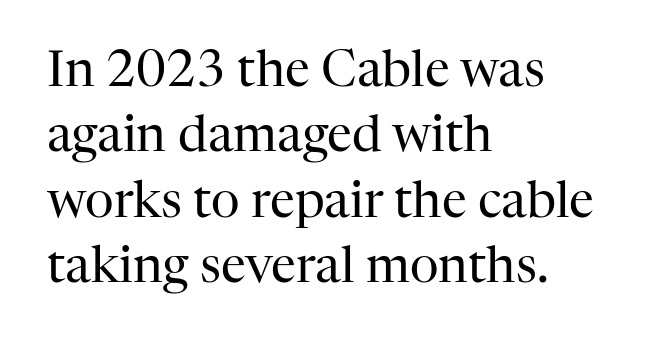
{"serif": "yes", "italic": "no", "bold": "no", "weight": "regular", "width": "normal", "stroke_contrast": "high", "x_height": "medium", "monospaced": "no", "underline": "no", "align": "left", "line_spacing": "normal", "line_spacing_ratio": 1.31, "letter_spacing": "normal", "letter_spacing_em": 0.0, "glyph_px": 50}
